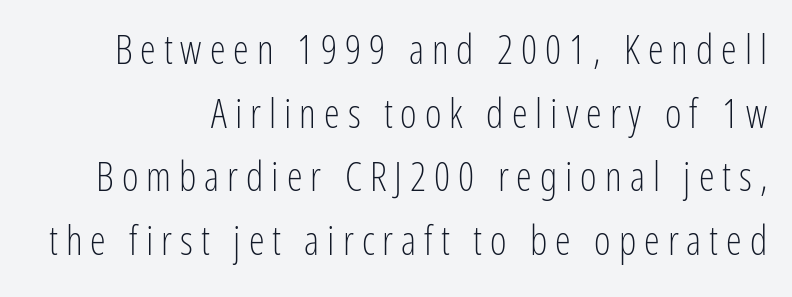
The image shows 40 px light, condensed sans-serif type, upright; set normal line spacing (1.59x), unusually wide letter spacing (+0.2 em), not underlined; low stroke contrast and a medium x-height.
